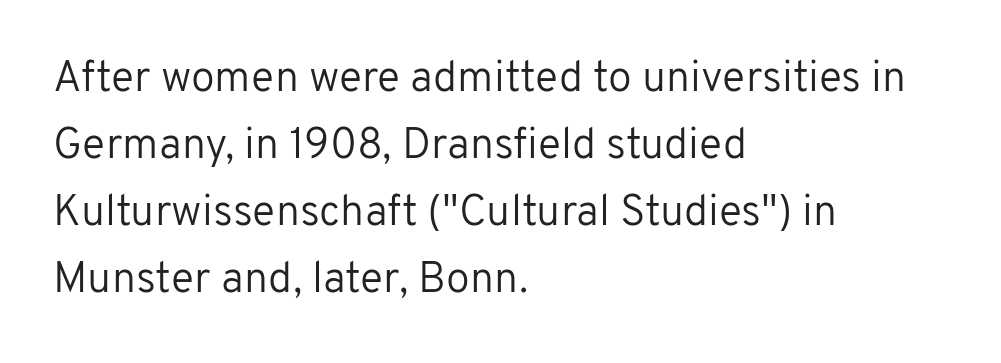
The image shows 43 px regular-weight sans-serif type, upright; set left-aligned, normal line spacing (1.56x), normal letter spacing, not underlined; low stroke contrast and a medium x-height.
